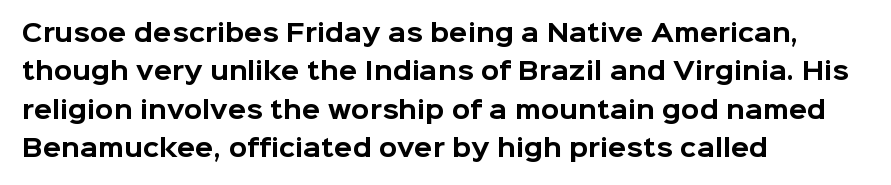
Q: Is the text bold? A: Yes.
Q: Is the text italic (slanted)? A: No, it is upright.
Q: Is the text underlined? A: No.
Q: How is the paragraph aligned? A: Left-aligned.
Q: Is the spacing between letters normal or unusually wide? A: Normal.
Q: Is the spacing between lines tight, normal or loose? A: Normal.
